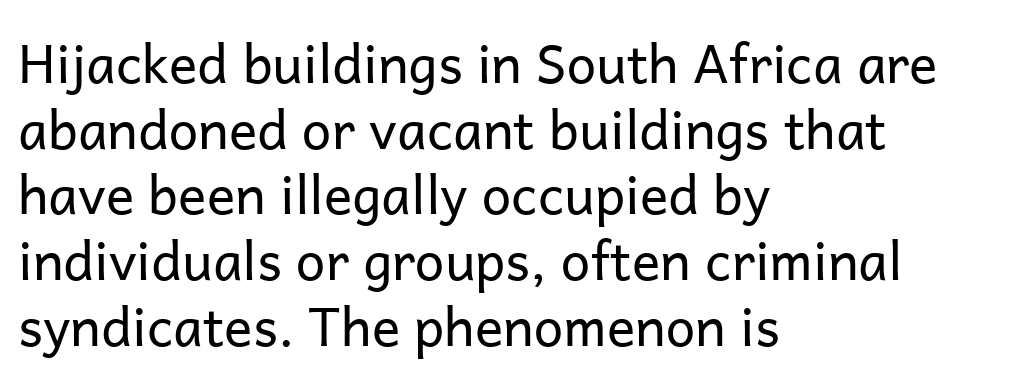
{"serif": "no", "italic": "no", "bold": "no", "weight": "regular", "width": "normal", "stroke_contrast": "low", "x_height": "medium", "monospaced": "no", "underline": "no", "align": "left", "line_spacing_ratio": 1.24, "letter_spacing": "normal", "letter_spacing_em": 0.0, "glyph_px": 53}
